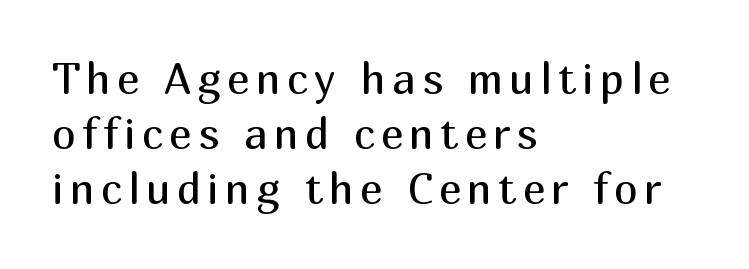
The image shows 43 px regular-weight sans-serif type, upright; set left-aligned, normal line spacing (1.28x), not underlined; medium stroke contrast and a medium x-height.
